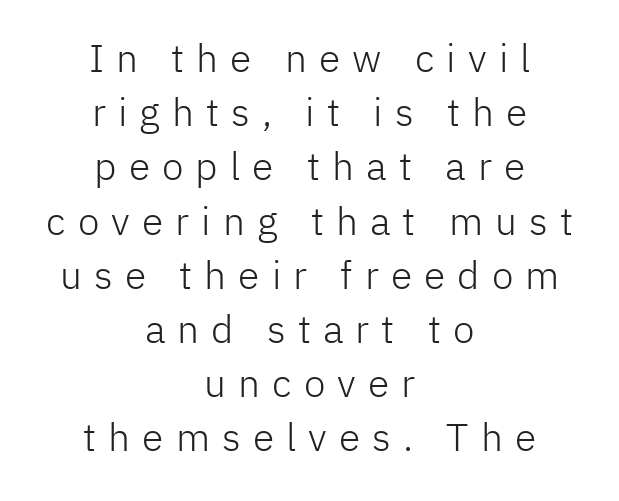
If you drew a line through each stem, it would be perfectly vertical. In CSS terms this would be text-align: center. Does the leading feel generous? No, just average. This rendering widens character spacing well past its baseline value.
